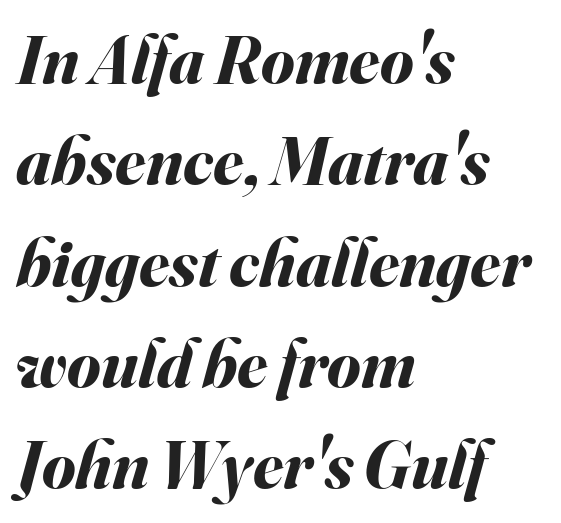
The image shows 68 px bold type, italic (leaning right); set left-aligned, normal line spacing (1.49x), normal letter spacing, not underlined; medium stroke contrast and a small x-height.
